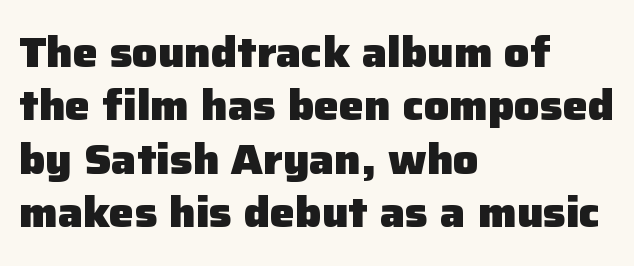
Caption: standard tracking, unaltered. Weight check: bold — yes, fully. Here the designer chose a conventional face with non-uniform glyph widths. Line beginnings align vertically; line endings do not. Notice how descenders clear the ascenders below comfortably — that's standard leading.
